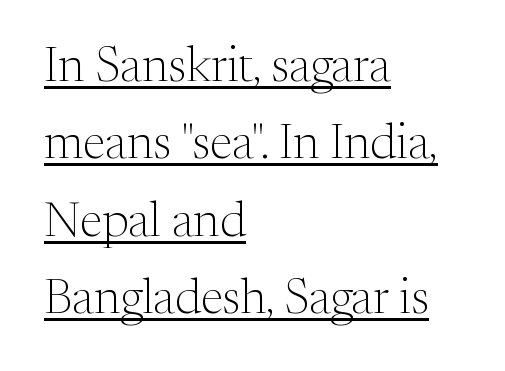
The setting favours the left margin, as ordinary paragraphs usually do. The specimen includes a rule beneath the text block's lines. Stem width sits at or under what a default text font uses. When letters stand straight like this, we call the style roman or upright.
